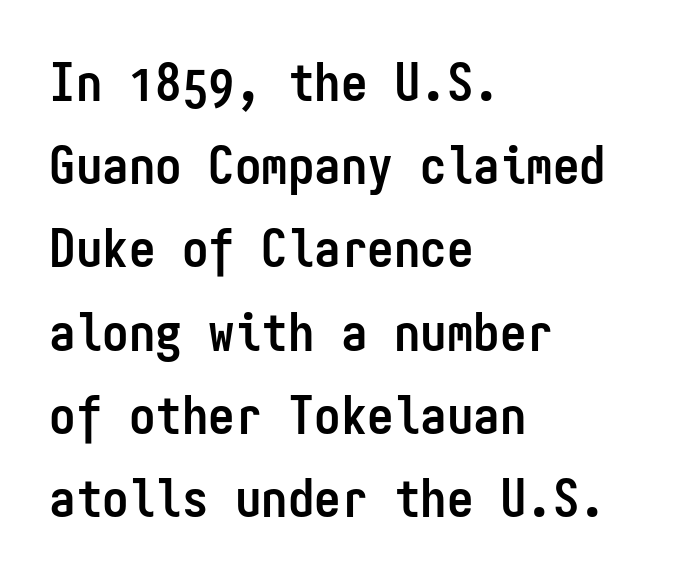
The image shows 53 px semibold, condensed sans-serif type, upright, monospaced; set left-aligned, normal line spacing (1.57x), normal letter spacing, not underlined; low stroke contrast and a medium x-height.
